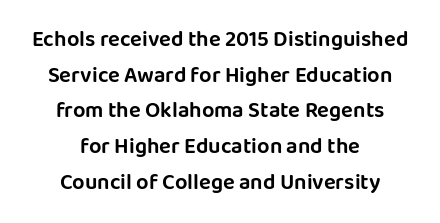
Q: Is the text italic (slanted)? A: No, it is upright.
Q: Is the text underlined? A: No.
Q: How is the paragraph aligned? A: Centered.
Q: Is the spacing between letters normal or unusually wide? A: Normal.
Q: Is the spacing between lines tight, normal or loose? A: Normal.
